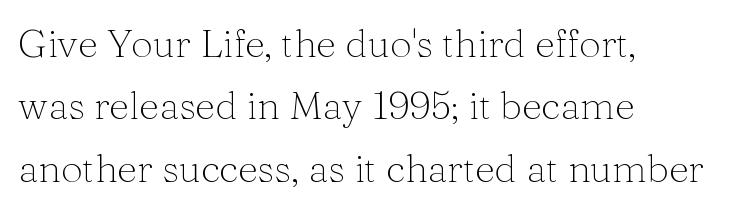
{"serif": "yes", "italic": "no", "bold": "no", "weight": "light", "width": "normal", "stroke_contrast": "medium", "x_height": "medium", "monospaced": "no", "underline": "no", "align": "left", "line_spacing": "normal", "line_spacing_ratio": 1.6, "letter_spacing": "normal", "letter_spacing_em": 0.0, "glyph_px": 39}
